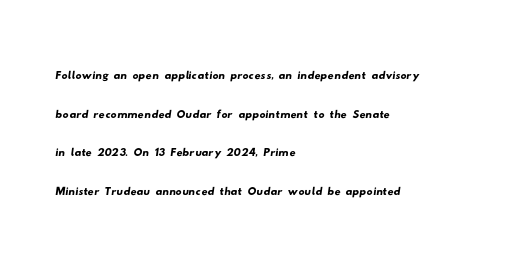
{"serif": "no", "width": "wide", "stroke_contrast": "low", "x_height": "small", "monospaced": "no", "underline": "no", "align": "left", "line_spacing": "normal", "line_spacing_ratio": 1.29, "letter_spacing": "normal", "letter_spacing_em": 0.0, "glyph_px": 30}
